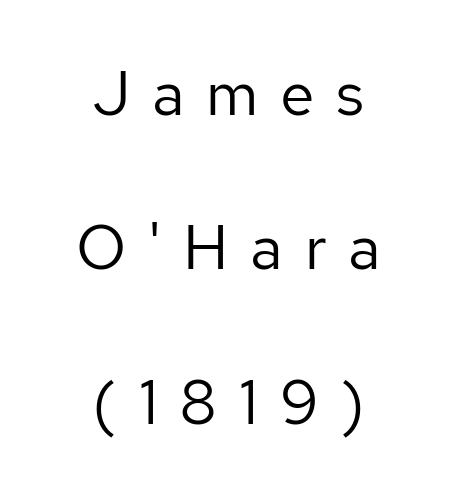
{"serif": "no", "italic": "no", "bold": "no", "weight": "regular", "width": "normal", "stroke_contrast": "low", "x_height": "medium", "monospaced": "no", "underline": "no", "align": "center", "line_spacing": "loose", "line_spacing_ratio": 2.49, "letter_spacing": "wide", "letter_spacing_em": 0.35, "glyph_px": 62}
